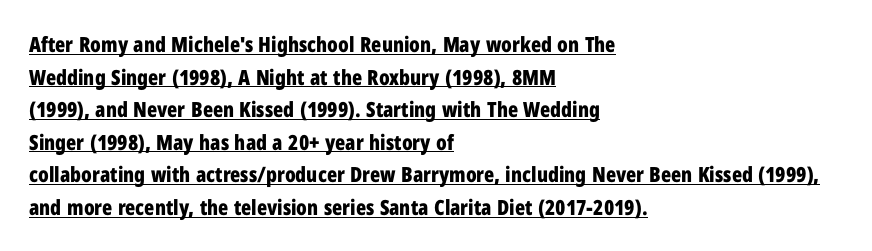
Q: Is the text bold? A: Yes.
Q: Is the text italic (slanted)? A: No, it is upright.
Q: Is the text underlined? A: Yes.
Q: How is the paragraph aligned? A: Left-aligned.
Q: Is the spacing between letters normal or unusually wide? A: Normal.
Q: Is the spacing between lines tight, normal or loose? A: Normal.
